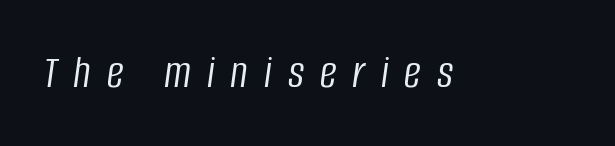
Q: Is the text bold? A: No.
Q: Is the text italic (slanted)? A: Yes, it leans right by about 8 degrees.
Q: Is the text underlined? A: No.
Q: Is the spacing between letters normal or unusually wide? A: Unusually wide.
Q: Width (condensed, normal, or wide)? A: Condensed.
Q: Stroke contrast? A: Low.
Q: x-height? A: Large.
Q: Monospaced? A: No.
